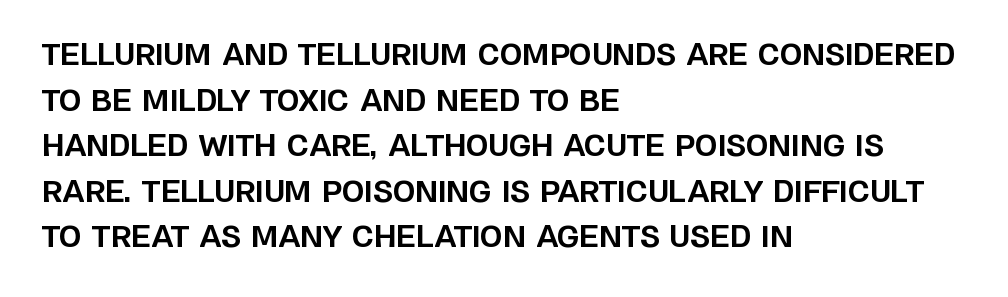
Q: Is the text bold? A: Yes.
Q: Is the text italic (slanted)? A: No, it is upright.
Q: Is the typeface a serif or a sans-serif typeface? A: Sans-serif.
Q: Is the text underlined? A: No.
Q: How is the paragraph aligned? A: Left-aligned.
Q: Is the spacing between letters normal or unusually wide? A: Normal.
Q: Is the spacing between lines tight, normal or loose? A: Normal.
Q: Width (condensed, normal, or wide)? A: Normal.
Q: Stroke contrast? A: Low.
Q: x-height? A: Large.
Q: Monospaced? A: No.
